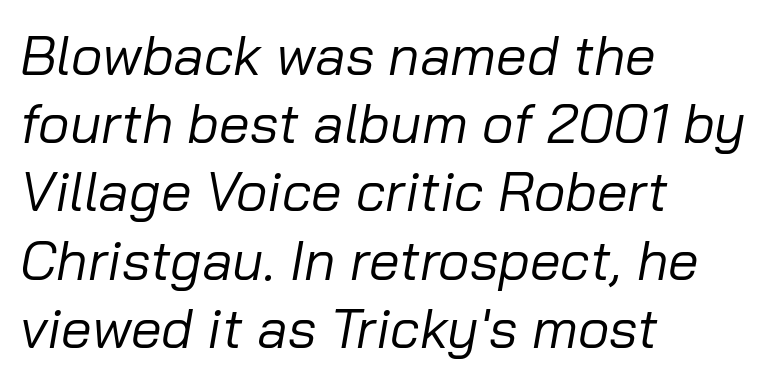
{"italic": "yes", "lean": "right", "slant_degrees": 10, "bold": "no", "weight": "regular", "width": "normal", "stroke_contrast": "low", "x_height": "medium", "monospaced": "no", "underline": "no", "align": "left", "line_spacing_ratio": 1.24, "letter_spacing": "normal", "letter_spacing_em": 0.0, "glyph_px": 55}
